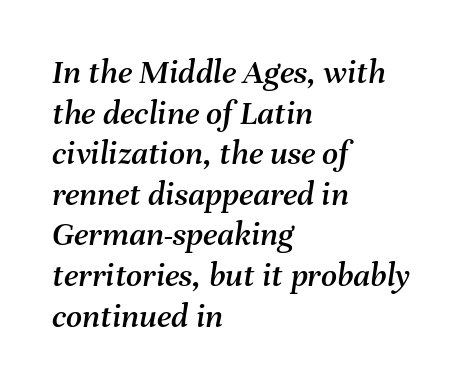
No extra tracking has been applied to these lines. Observe the lean: these are italic letterforms. Looks like regular typesetting: each glyph gets only the width it needs. The string is rendered with underlining switched off. Line starts are locked; line ends wander.
